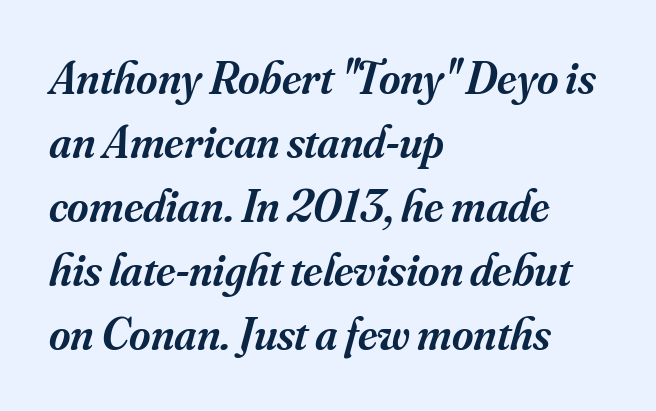
The image shows 46 px semibold serif type, italic (leaning right); set left-aligned, normal line spacing (1.39x), normal letter spacing, not underlined; medium stroke contrast and a small x-height.
